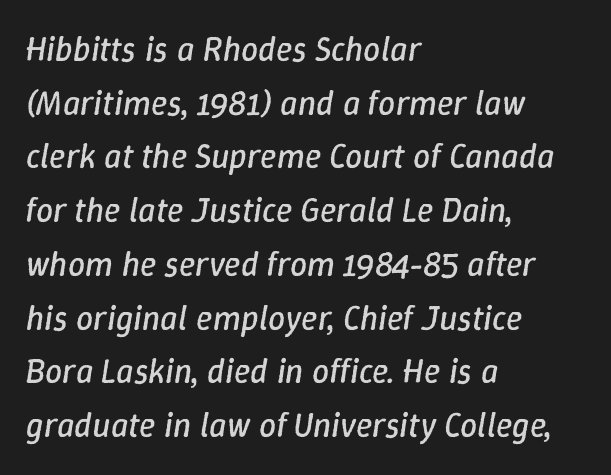
{"italic": "yes", "lean": "right", "slant_degrees": 9, "bold": "no", "weight": "regular", "width": "normal", "stroke_contrast": "low", "x_height": "medium", "monospaced": "no", "underline": "no", "align": "left", "line_spacing": "normal", "line_spacing_ratio": 1.58, "letter_spacing": "normal", "letter_spacing_em": 0.0, "glyph_px": 34}
